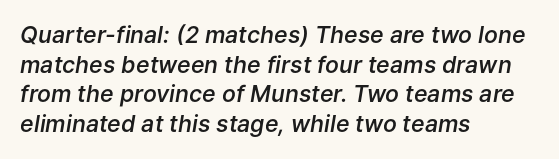
Q: Is the text bold? A: Semi-bold.
Q: Is the text italic (slanted)? A: Yes, it leans right by about 9 degrees.
Q: Is the text underlined? A: No.
Q: How is the paragraph aligned? A: Left-aligned.
Q: Is the spacing between letters normal or unusually wide? A: Normal.
Q: Is the spacing between lines tight, normal or loose? A: Normal.
